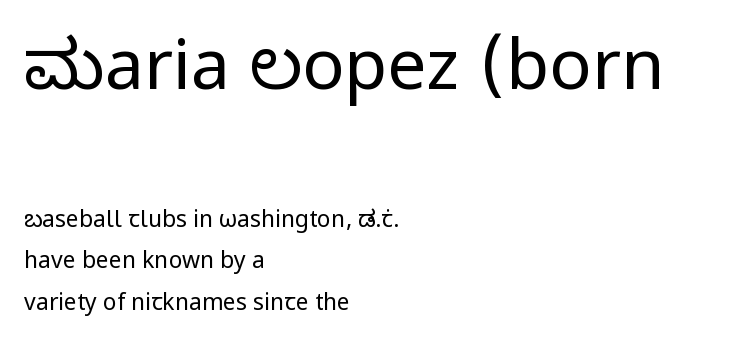
Does the type have serifs? No, each stem ends abruptly. Two sizes are in play, and the larger belongs to the first block. Stems and bowls with no extra thickness — not bold. These lines are rendered in a variable-pitch font. Characters remain perfectly vertical along every line. The compositor pushed each line to the left boundary.
